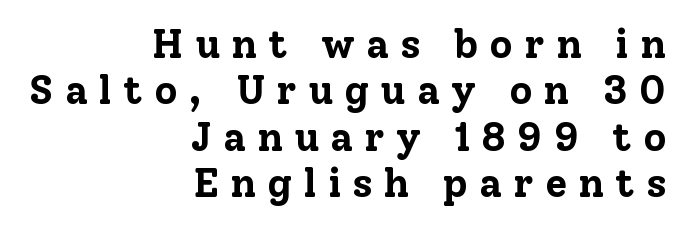
{"serif": "yes", "italic": "no", "bold": "yes", "weight": "bold", "width": "normal", "stroke_contrast": "low", "x_height": "medium", "monospaced": "no", "underline": "no", "align": "right", "line_spacing_ratio": 1.16, "letter_spacing": "wide", "letter_spacing_em": 0.28, "glyph_px": 40}
